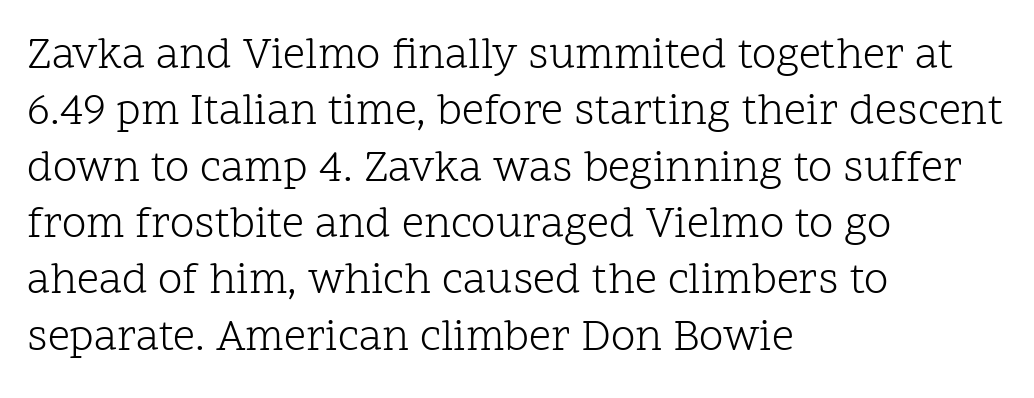
The image shows 44 px light serif type, upright; set left-aligned, normal line spacing (1.28x), normal letter spacing, not underlined; low stroke contrast and a medium x-height.
